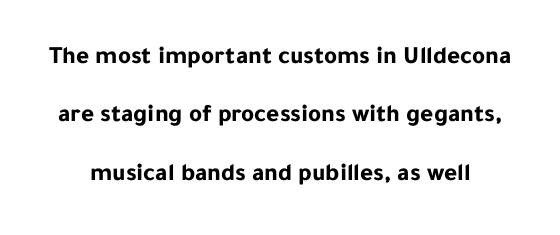
Check under the words: just untouched page. Airy leading. The tracking reads as untouched default to a designer's eye. The typesetting leans heavy: a genuine bold.
